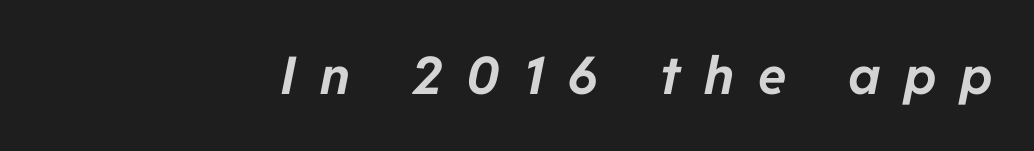
The image shows 52 px bold type, italic (leaning right); set right-aligned, unusually wide letter spacing (+0.46 em), not underlined; low stroke contrast and a medium x-height.
